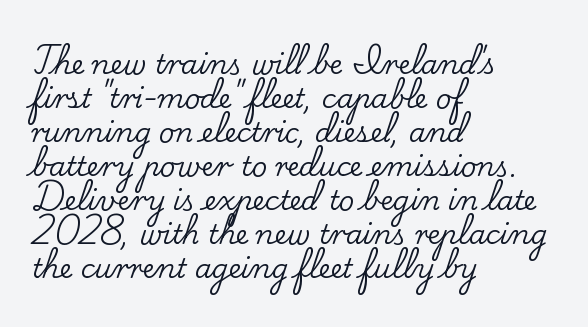
Q: Is the text italic (slanted)? A: Yes.
Q: Is the text underlined? A: No.
Q: How is the paragraph aligned? A: Left-aligned.
Q: Is the spacing between letters normal or unusually wide? A: Normal.
Q: Is the spacing between lines tight, normal or loose? A: Normal.
